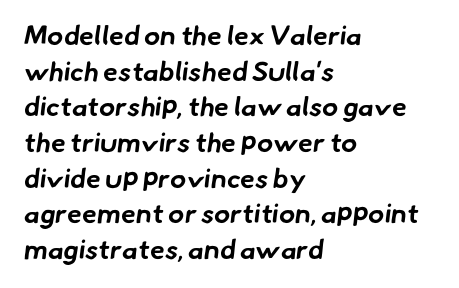
{"bold": "yes", "underline": "no", "align": "left", "line_spacing": "normal", "line_spacing_ratio": 1.32, "letter_spacing": "normal", "letter_spacing_em": 0.0, "glyph_px": 27}
